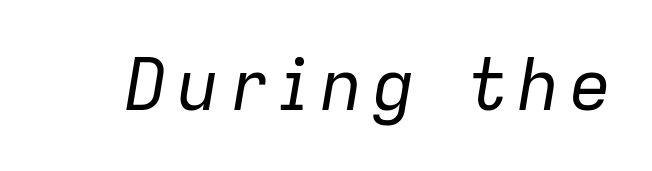
Q: Is the text bold? A: No.
Q: Is the text italic (slanted)? A: Yes, it leans right by about 9 degrees.
Q: Is the text underlined? A: No.
Q: Width (condensed, normal, or wide)? A: Normal.
Q: Stroke contrast? A: Low.
Q: x-height? A: Medium.
Q: Monospaced? A: No.
